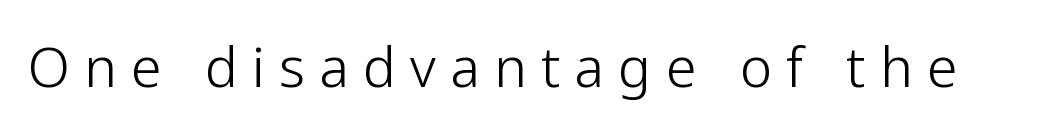
{"serif": "no", "italic": "no", "bold": "no", "weight": "light", "width": "normal", "stroke_contrast": "low", "x_height": "medium", "monospaced": "no", "underline": "no", "letter_spacing": "wide", "letter_spacing_em": 0.26, "glyph_px": 55}
